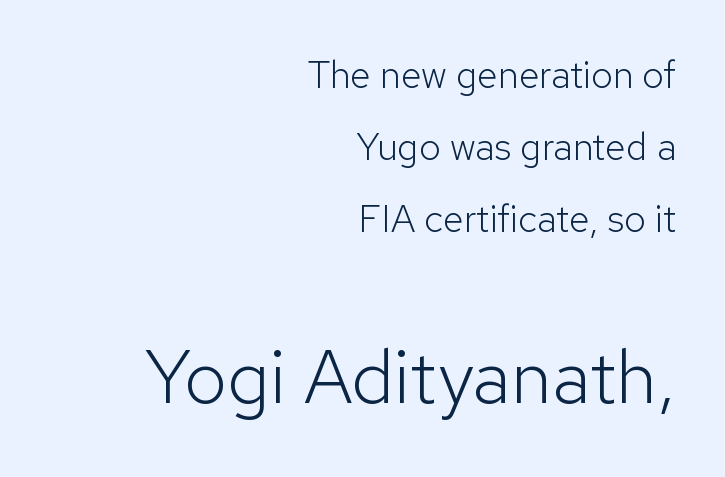
The image shows 76 px light sans-serif type, upright; set right-aligned, line spacing 1.89x, normal letter spacing, not underlined; the second (bottom) block is 2.0x larger; low stroke contrast and a medium x-height.
